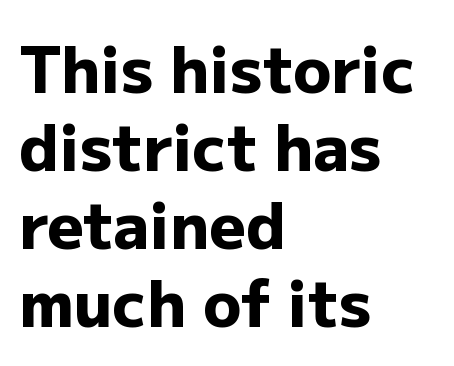
The image shows 63 px heavy sans-serif type, upright; set left-aligned, line spacing 1.24x, normal letter spacing, not underlined; low stroke contrast and a medium x-height.
